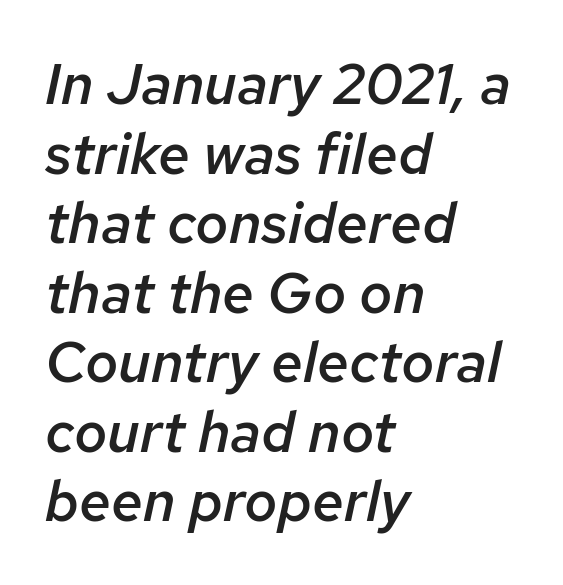
The image shows 57 px semibold type, italic (leaning right); set left-aligned, line spacing 1.22x, normal letter spacing, not underlined; low stroke contrast and a medium x-height.
